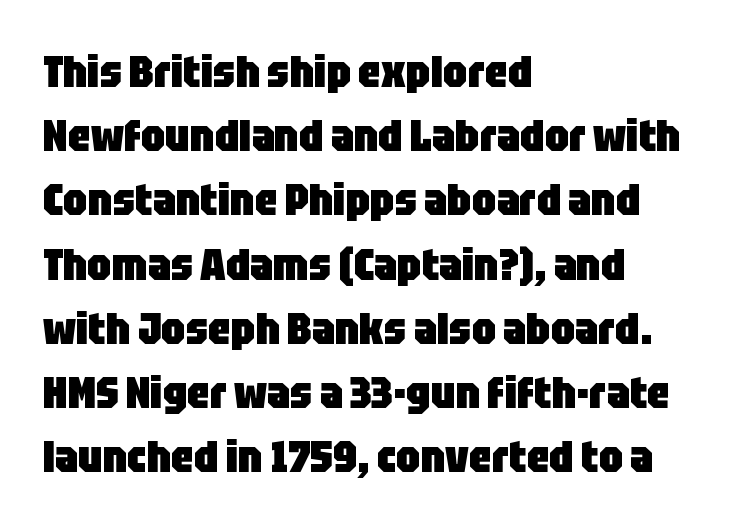
Q: Is the text bold? A: Yes.
Q: Is the text italic (slanted)? A: No, it is upright.
Q: Is the typeface a serif or a sans-serif typeface? A: Sans-serif.
Q: Is the text underlined? A: No.
Q: How is the paragraph aligned? A: Left-aligned.
Q: Is the spacing between letters normal or unusually wide? A: Normal.
Q: Is the spacing between lines tight, normal or loose? A: Normal.
Q: Width (condensed, normal, or wide)? A: Condensed.
Q: Stroke contrast? A: Low.
Q: x-height? A: Large.
Q: Monospaced? A: No.
